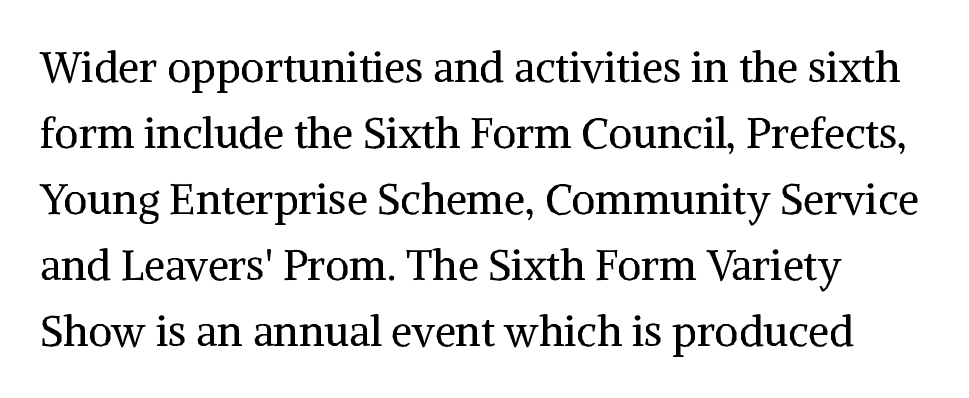
{"serif": "yes", "italic": "no", "bold": "no", "weight": "regular", "width": "normal", "stroke_contrast": "medium", "x_height": "medium", "monospaced": "no", "underline": "no", "line_spacing": "normal", "line_spacing_ratio": 1.57, "letter_spacing": "normal", "letter_spacing_em": 0.0, "glyph_px": 42}
